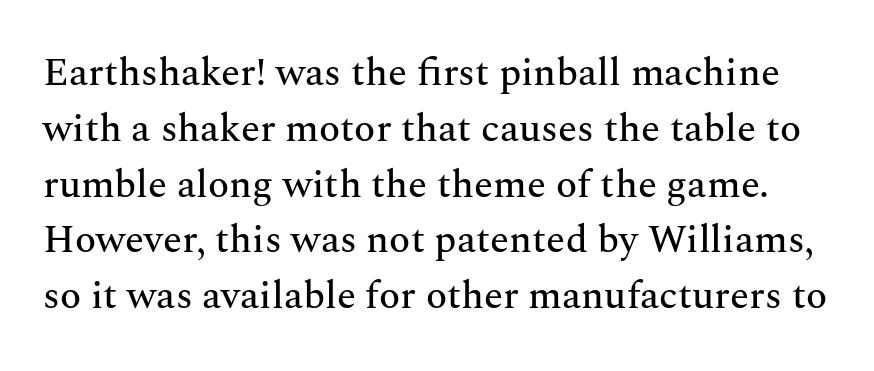
{"serif": "yes", "italic": "no", "width": "normal", "stroke_contrast": "medium", "x_height": "medium", "monospaced": "no", "underline": "no", "line_spacing": "normal", "line_spacing_ratio": 1.43, "letter_spacing": "normal", "letter_spacing_em": 0.0, "glyph_px": 39}
